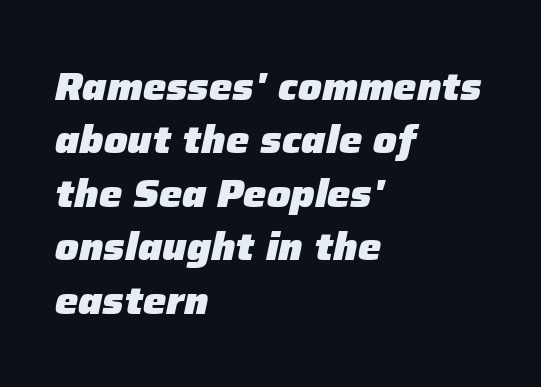
Q: Is the text bold? A: Yes.
Q: Is the text italic (slanted)? A: Yes, it leans right by about 12 degrees.
Q: Is the text underlined? A: No.
Q: How is the paragraph aligned? A: Left-aligned.
Q: Is the spacing between letters normal or unusually wide? A: Normal.
Q: Is the spacing between lines tight, normal or loose? A: Normal.
Q: Width (condensed, normal, or wide)? A: Normal.
Q: Stroke contrast? A: Low.
Q: x-height? A: Medium.
Q: Monospaced? A: No.
